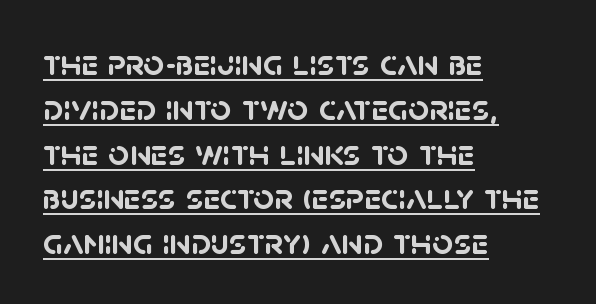
The image shows 37 px semibold sans-serif type; set left-aligned, line spacing 1.21x, normal letter spacing, underlined; low stroke contrast and a large x-height.
